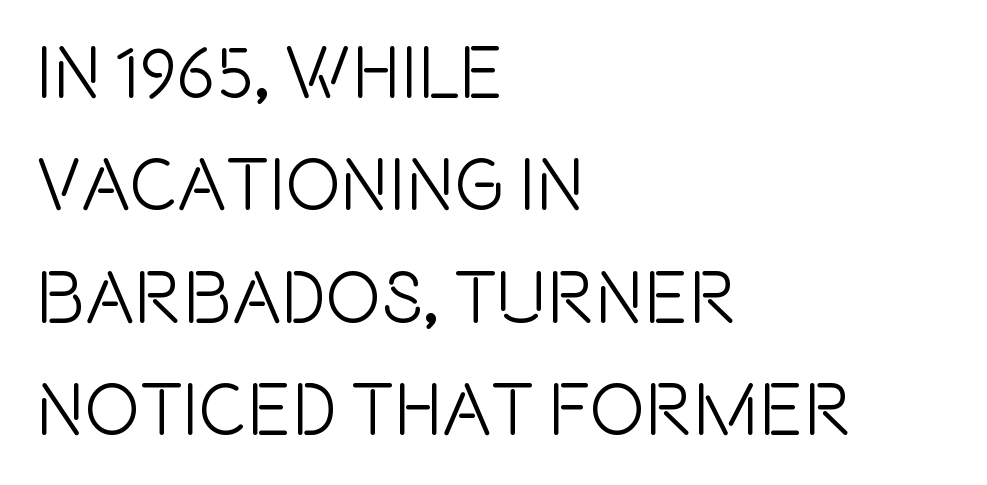
Q: Is the text italic (slanted)? A: No, it is upright.
Q: Is the typeface a serif or a sans-serif typeface? A: Sans-serif.
Q: Is the text underlined? A: No.
Q: How is the paragraph aligned? A: Left-aligned.
Q: Is the spacing between letters normal or unusually wide? A: Normal.
Q: Is the spacing between lines tight, normal or loose? A: Normal.
Q: Width (condensed, normal, or wide)? A: Condensed.
Q: x-height? A: Large.
Q: Monospaced? A: No.
